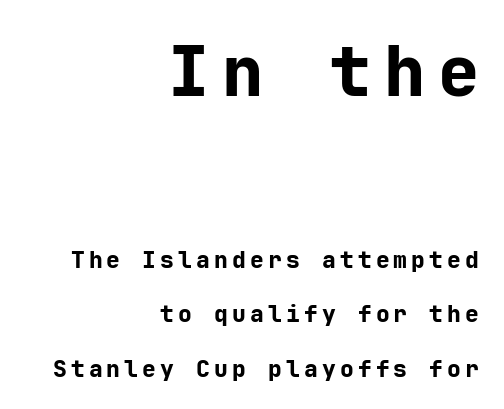
The zone under the glyphs is completely vacant. A sans-serif font was chosen for this passage. The lines in this sample share a right terminus and differ only in where they begin. Strokes here are thick enough to call this a true bold. The emphasis by scale lands on block number one, above. The type sits square on the baseline with zero lean.
